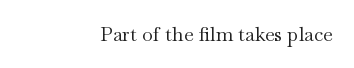
The image shows 20 px text type, upright; set right-aligned, normal letter spacing, not underlined.
